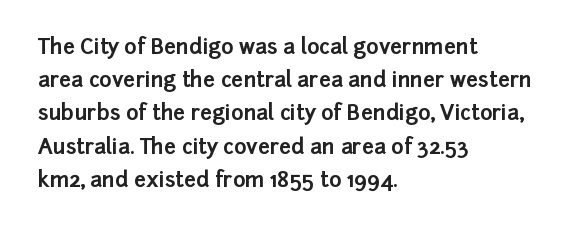
The font is running at its bold setting. Letters rest on an invisible, unmarked baseline. Students, note that the glyphs here touch the page at normal intervals. The rendering anchors every line to the left-hand side.
